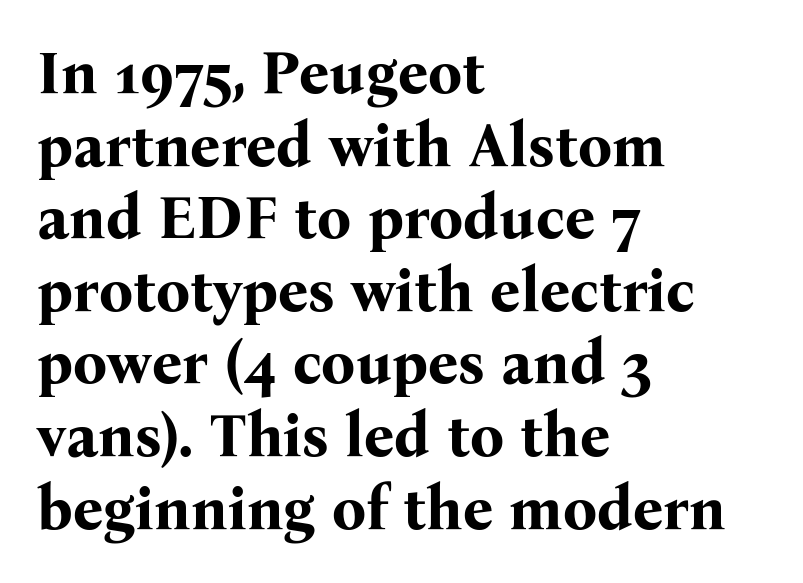
Regarding serifs, this sample has them. The type is set solid horizontally, with unmodified tracking. Weight: bold. Beneath every word, the page is bare.
